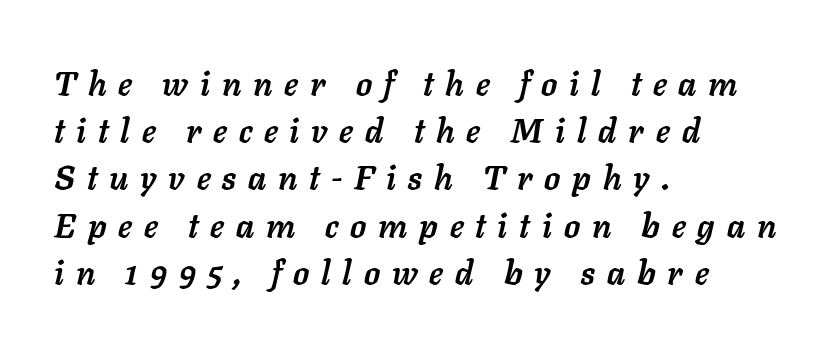
{"italic": "yes", "lean": "right", "slant_degrees": 11, "bold": "yes", "weight": "semibold", "width": "normal", "stroke_contrast": "low", "x_height": "medium", "monospaced": "no", "underline": "no", "align": "left", "line_spacing": "normal", "line_spacing_ratio": 1.43, "letter_spacing": "wide", "letter_spacing_em": 0.36, "glyph_px": 33}
